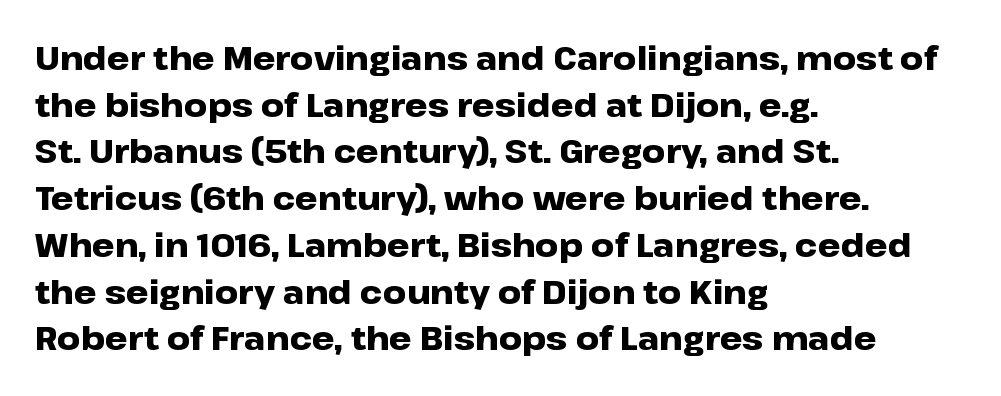
Tall strokes in this sample are plumb rather than angled. Where is the straight margin? On the left. Each letter's strokes conclude bluntly, with no projecting serifs. Decoration check: the copy has no underline.
